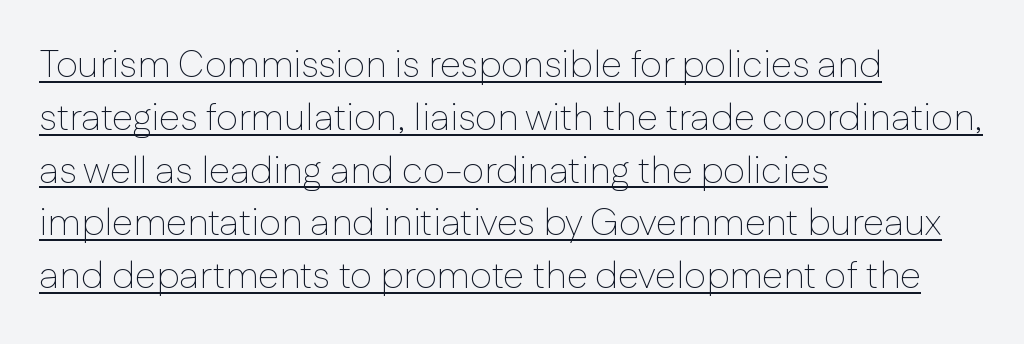
Normally led — the rows are evenly, conventionally spaced. The characters display no serif detailing; their extremities are plain. If you drew a ruler down the left edge, every line would touch it. Each word holds together tightly as a unit, with standard inter-letter gaps. The passage shown is typed in a proportional face where columns would drift.
